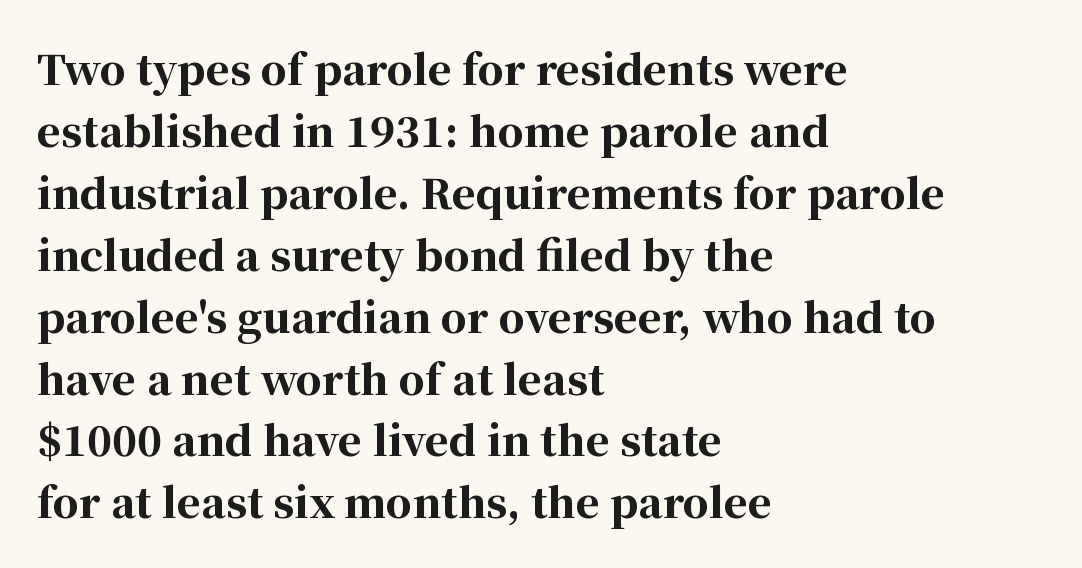
Ordinary non-slanted type is in use. Alignment: flush left. The sample has been set heavy, in full bold. This sample uses a serif face.
